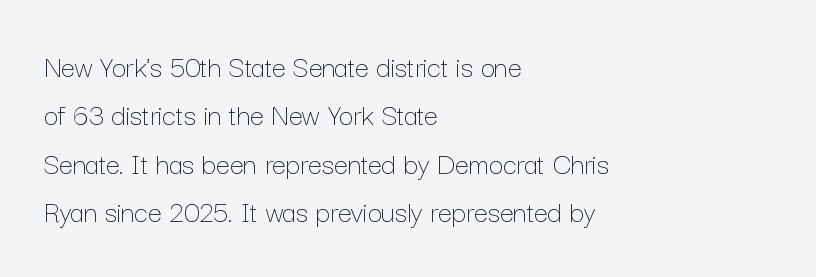
{"italic": "no", "bold": "no", "weight": "thin", "width": "normal", "stroke_contrast": "low", "x_height": "medium", "monospaced": "no", "underline": "no", "align": "left", "line_spacing": "normal", "line_spacing_ratio": 1.56, "letter_spacing": "normal", "letter_spacing_em": 0.0, "glyph_px": 31}
